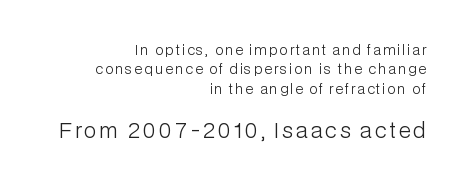
Q: Is the text bold? A: No.
Q: Is the text italic (slanted)? A: No, it is upright.
Q: Is the text underlined? A: No.
Q: How is the paragraph aligned? A: Right-aligned.
Q: Is the spacing between lines tight, normal or loose? A: Normal.
Q: Which block of text is set in a larger size, the first (top) or the second (bottom)? A: The second (bottom) one.
